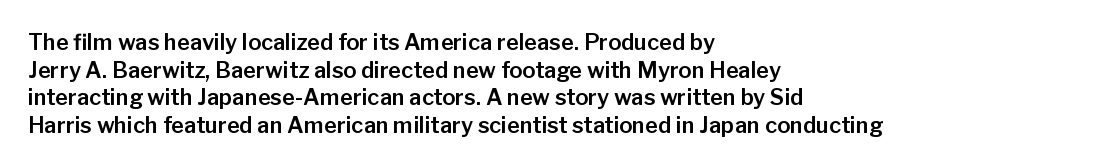
Q: Is the text italic (slanted)? A: No, it is upright.
Q: Is the text underlined? A: No.
Q: How is the paragraph aligned? A: Left-aligned.
Q: Is the spacing between letters normal or unusually wide? A: Normal.
Q: Is the spacing between lines tight, normal or loose? A: Normal.
